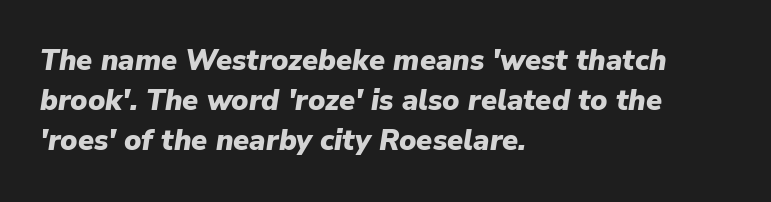
Short and long lines alike share a common starting point at left. Observe the lean: these are italic letterforms. Words float on clear page, feet unadorned. Thick stems and heavy bowls — unmistakably bold.
